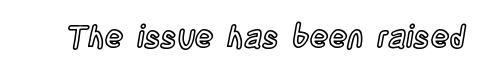
Words appear dense and cohesive because spacing is normal. Unmarked baselines from the first word to the last. A typesetter would call this proportional, since set widths differ per character.
